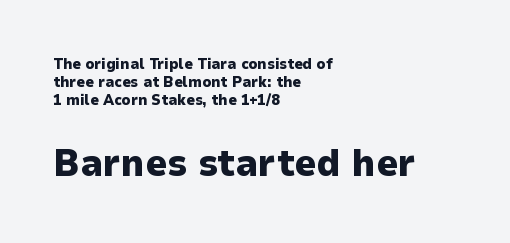
A classic flush-left, rag-right setting is used for this passage. Lines of text with bare space underneath. The letterforms sit shoulder to shoulder at normal distance. Block two is the big one; block one sits smaller above it. Do the characters align in a grid? No, the font is proportional. When letters stand straight like this, we call the style roman or upright.
